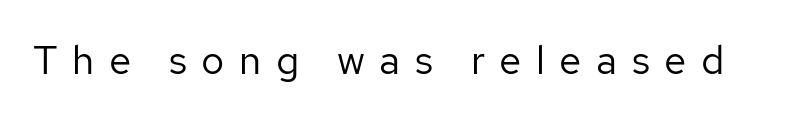
{"serif": "no", "italic": "no", "bold": "no", "weight": "regular", "width": "normal", "stroke_contrast": "low", "x_height": "medium", "monospaced": "no", "underline": "no", "letter_spacing": "wide", "letter_spacing_em": 0.36, "glyph_px": 40}
